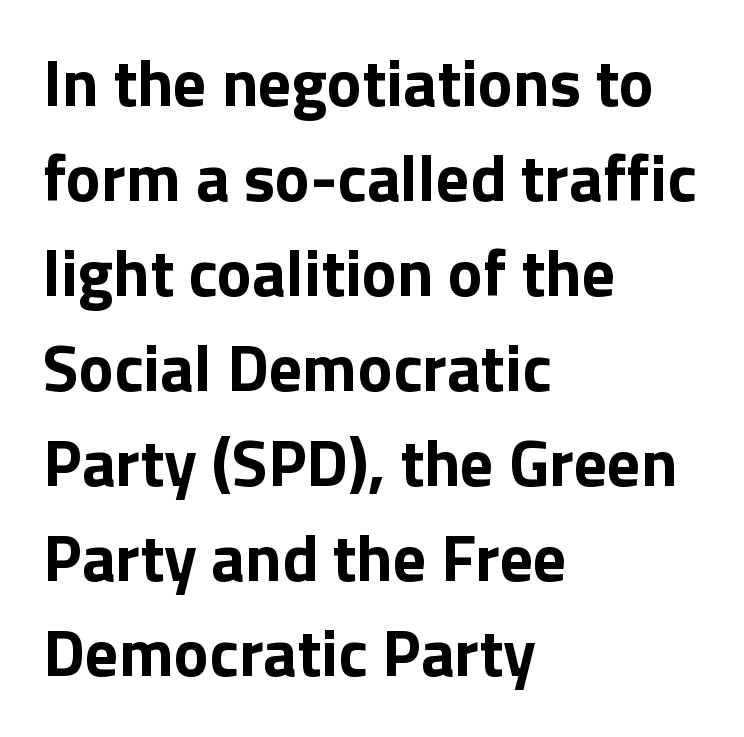
The letters stand upright; this is a roman face. This sample has the flowing, uneven cadence of proportional lettering. Look at the bottom of the vertical strokes: they stop flat, with no serifs. Look at the stroke-to-counter ratio: heavy, a bold.
